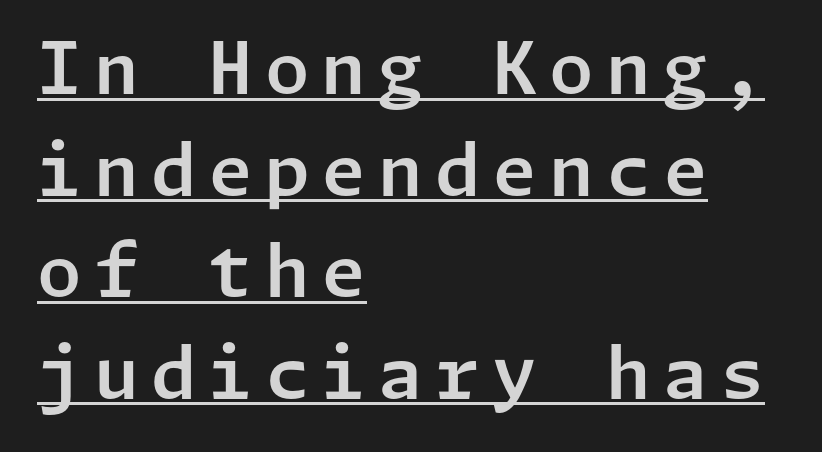
The image shows 72 px sans-serif type, upright; set left-aligned, normal line spacing (1.41x), underlined; low stroke contrast and a medium x-height.
